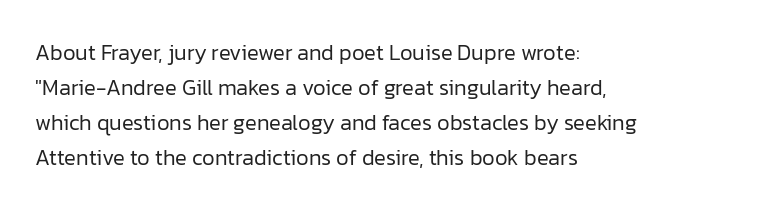
The image shows 22 px text type, upright; set left-aligned, normal line spacing (1.59x), normal letter spacing, not underlined.
